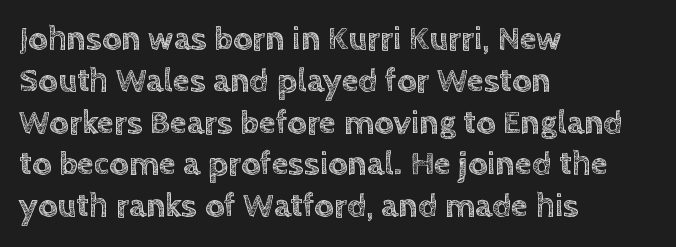
Q: Is the text italic (slanted)? A: No, it is upright.
Q: Is the text underlined? A: No.
Q: How is the paragraph aligned? A: Left-aligned.
Q: Is the spacing between letters normal or unusually wide? A: Normal.
Q: Width (condensed, normal, or wide)? A: Normal.
Q: x-height? A: Large.
Q: Monospaced? A: No.
